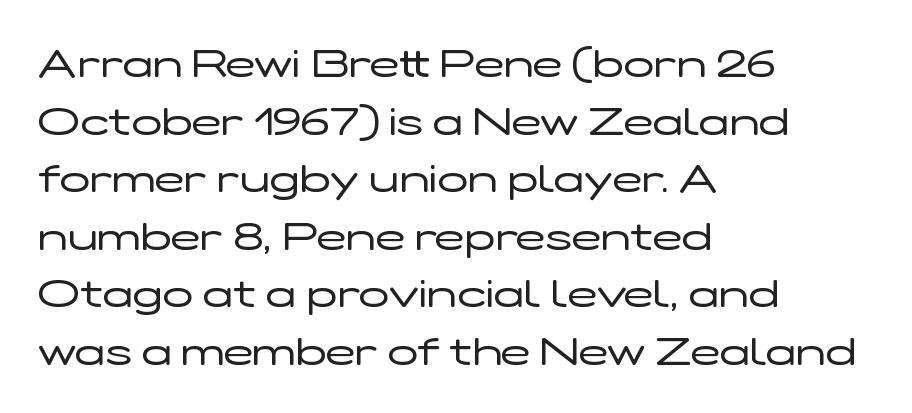
Looks like regular typesetting: each glyph gets only the width it needs. This rendering uses left alignment, leaving the right contour irregular. Observe the absence of serifs on each vertical stroke in this sample. No italicization has been applied; the sample stays upright. Notice how descenders clear the ascenders below comfortably — that's standard leading.
